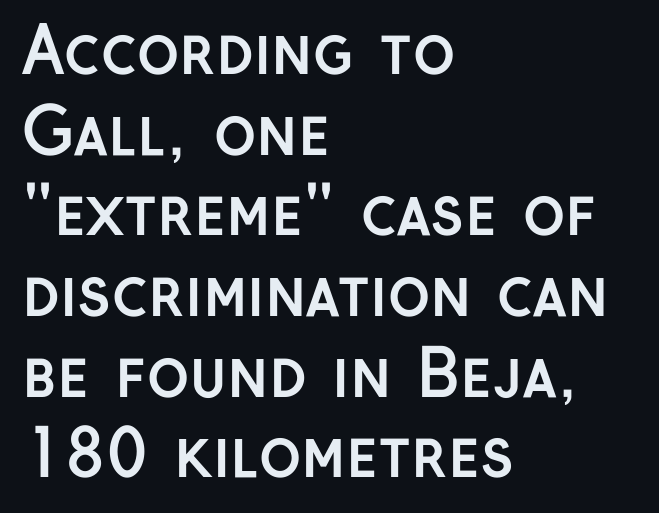
Underline: absent. The letters stand upright; this is a roman face. Note the varied advance widths — an 'i' is clearly narrower than an 'm'. Nobody touched the tracking dial on this one. You'd pick this weight for a headline — it's a proper bold.
